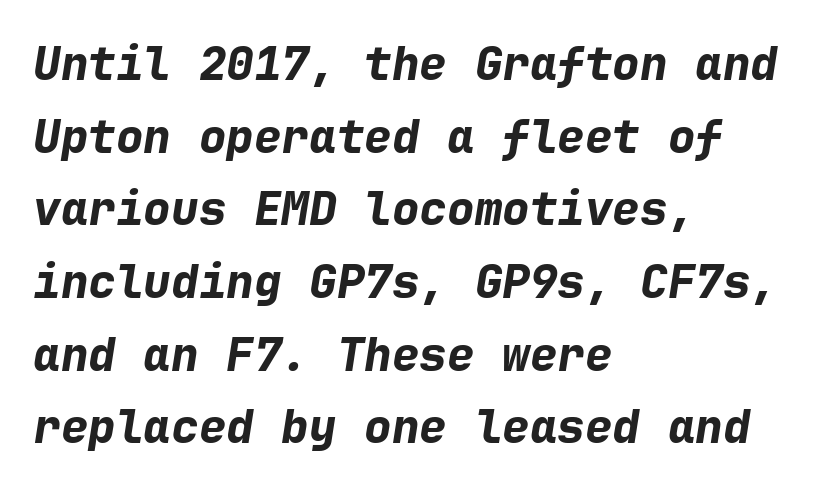
{"italic": "yes", "lean": "right", "slant_degrees": 9, "bold": "yes", "weight": "bold", "width": "normal", "stroke_contrast": "low", "x_height": "medium", "monospaced": "yes", "underline": "no", "align": "left", "line_spacing": "normal", "line_spacing_ratio": 1.58, "letter_spacing": "normal", "letter_spacing_em": 0.0, "glyph_px": 46}
